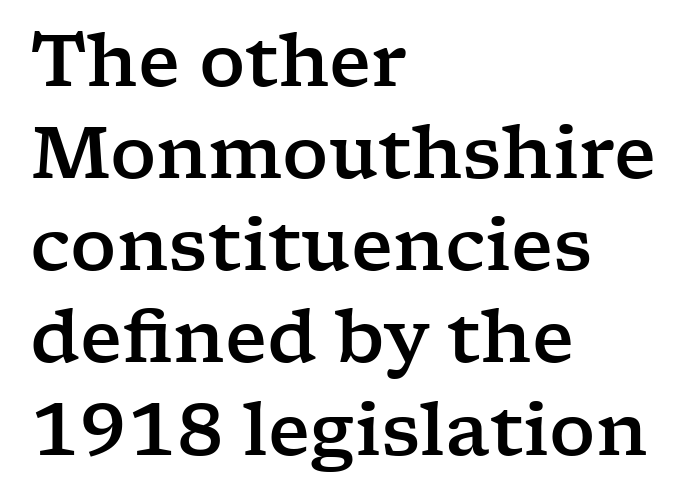
Has an underline been added? It has not. Words appear dense and cohesive because spacing is normal. Proportional: the letters do not fall into vertical columns. Line spacing here is normal. Observe the serifs anchoring each vertical stroke in this sample. These lines were composed using upright roman letters.
